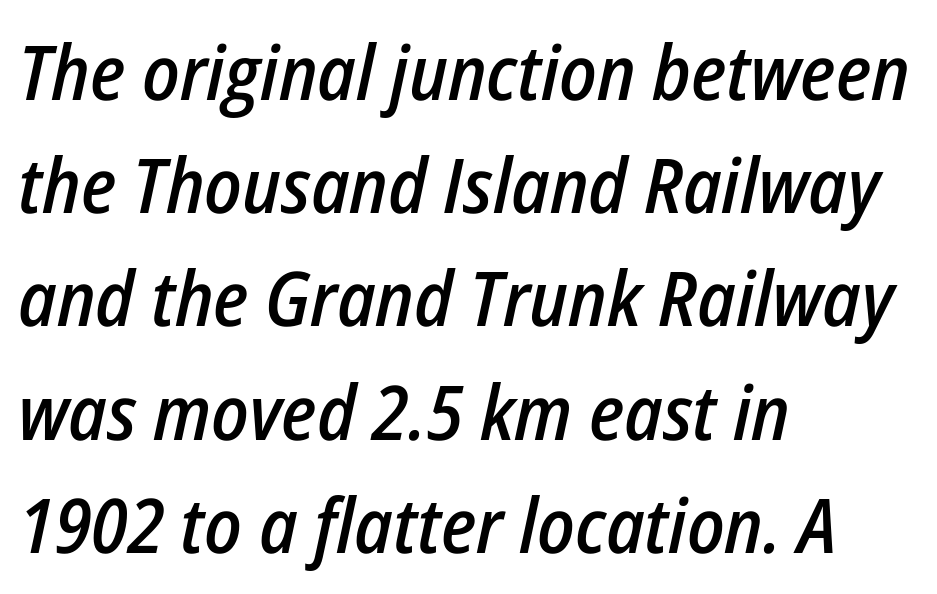
Q: Is the text bold? A: Semi-bold.
Q: Is the text italic (slanted)? A: Yes, it leans right by about 12 degrees.
Q: Is the text underlined? A: No.
Q: How is the paragraph aligned? A: Left-aligned.
Q: Is the spacing between letters normal or unusually wide? A: Normal.
Q: Is the spacing between lines tight, normal or loose? A: Normal.
Q: Width (condensed, normal, or wide)? A: Condensed.
Q: Stroke contrast? A: Low.
Q: x-height? A: Medium.
Q: Monospaced? A: No.
